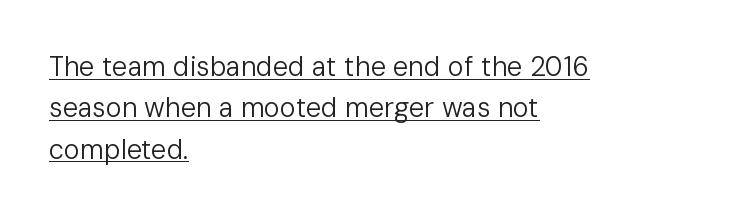
{"italic": "no", "bold": "no", "underline": "yes", "align": "left", "line_spacing": "normal", "line_spacing_ratio": 1.53, "letter_spacing": "normal", "letter_spacing_em": 0.0, "glyph_px": 27}
